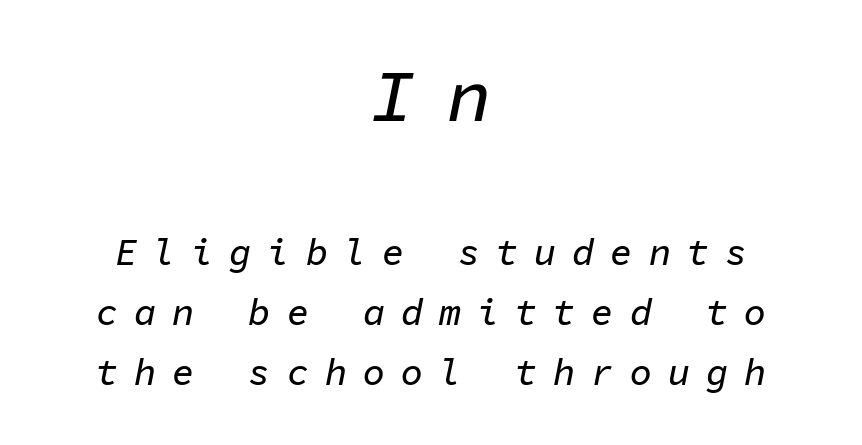
{"italic": "yes", "lean": "right", "slant_degrees": 11, "width": "normal", "stroke_contrast": "low", "x_height": "medium", "monospaced": "yes", "underline": "no", "align": "center", "line_spacing": "normal", "line_spacing_ratio": 1.63, "letter_spacing": "wide", "letter_spacing_em": 0.43, "larger_block": "first", "size_ratio": 2.0, "glyph_px": 74}
